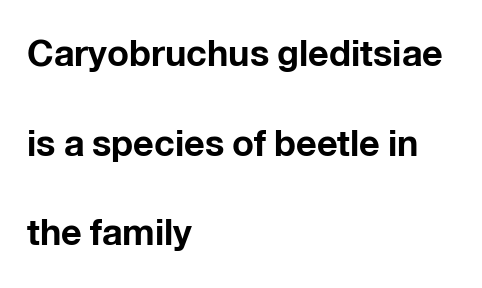
{"serif": "no", "italic": "no", "bold": "yes", "weight": "bold", "width": "normal", "stroke_contrast": "low", "x_height": "medium", "monospaced": "no", "underline": "no", "align": "left", "line_spacing": "loose", "line_spacing_ratio": 2.49, "letter_spacing": "normal", "letter_spacing_em": 0.0, "glyph_px": 36}
